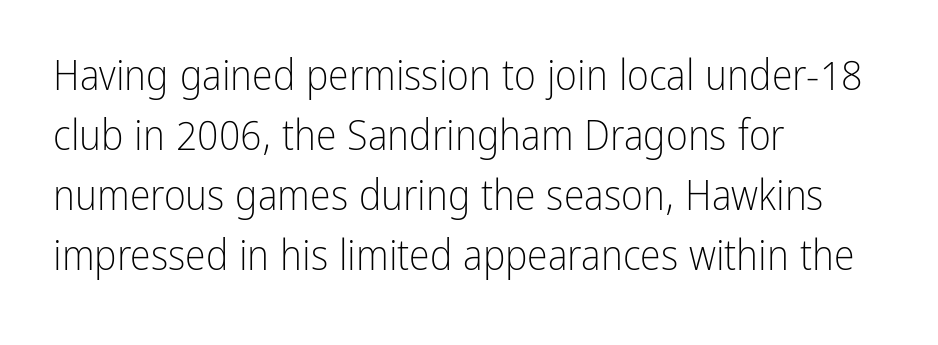
Q: Is the text bold? A: No.
Q: Is the text italic (slanted)? A: No, it is upright.
Q: Is the typeface a serif or a sans-serif typeface? A: Sans-serif.
Q: Is the text underlined? A: No.
Q: How is the paragraph aligned? A: Left-aligned.
Q: Is the spacing between letters normal or unusually wide? A: Normal.
Q: Is the spacing between lines tight, normal or loose? A: Normal.
Q: Width (condensed, normal, or wide)? A: Condensed.
Q: Stroke contrast? A: Low.
Q: x-height? A: Medium.
Q: Monospaced? A: No.
